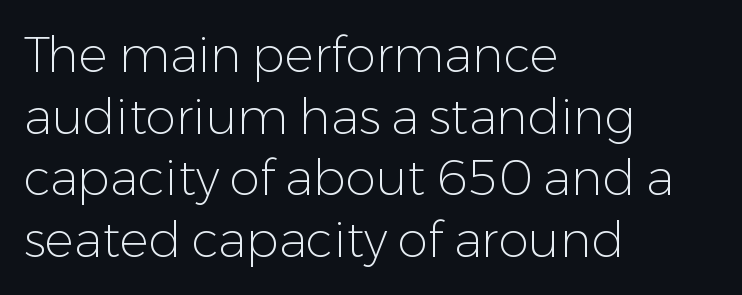
The image shows 49 px light sans-serif type, upright; set left-aligned, normal line spacing (1.26x), normal letter spacing, not underlined; low stroke contrast and a medium x-height.
